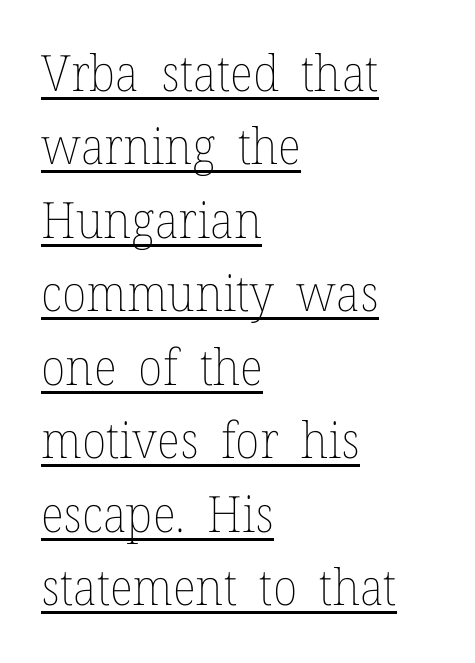
{"italic": "no", "bold": "no", "weight": "thin", "width": "normal", "stroke_contrast": "low", "x_height": "medium", "monospaced": "no", "underline": "yes", "align": "left", "line_spacing": "normal", "line_spacing_ratio": 1.47, "letter_spacing": "normal", "letter_spacing_em": 0.0, "glyph_px": 50}
